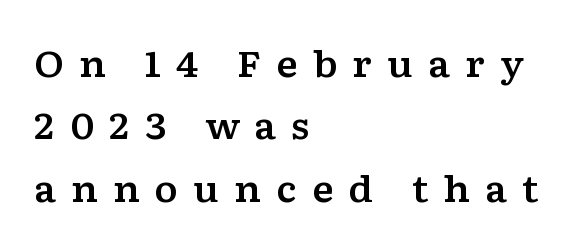
Q: Is the text italic (slanted)? A: No, it is upright.
Q: Is the typeface a serif or a sans-serif typeface? A: Serif.
Q: Is the text underlined? A: No.
Q: How is the paragraph aligned? A: Left-aligned.
Q: Is the spacing between letters normal or unusually wide? A: Unusually wide.
Q: Width (condensed, normal, or wide)? A: Wide.
Q: Stroke contrast? A: Low.
Q: x-height? A: Medium.
Q: Monospaced? A: No.
